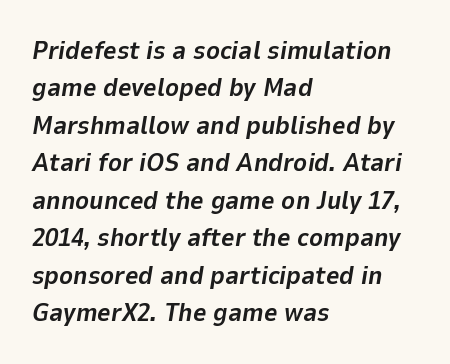
{"italic": "yes", "lean": "right", "slant_degrees": 9, "bold": "yes", "underline": "no", "align": "left", "line_spacing": "normal", "line_spacing_ratio": 1.44, "letter_spacing": "normal", "letter_spacing_em": 0.0, "glyph_px": 26}
